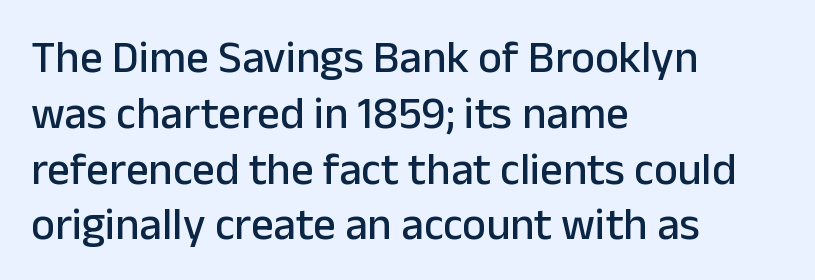
The image shows 45 px sans-serif type, upright; set left-aligned, line spacing 1.24x, normal letter spacing, not underlined; low stroke contrast and a medium x-height.
